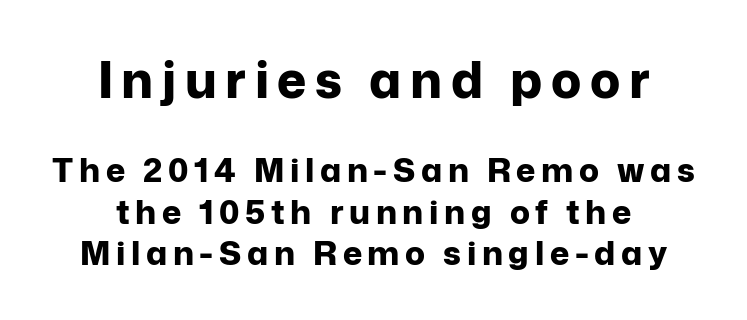
The image shows 50 px bold sans-serif type, upright; set centered, normal line spacing (1.26x), not underlined; the first (top) block is 1.52x larger; low stroke contrast and a medium x-height.
